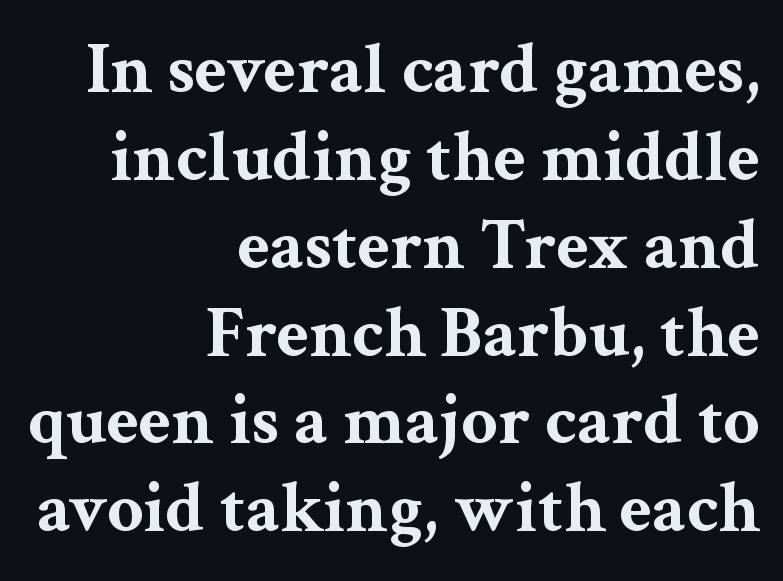
Q: Is the text bold? A: Yes.
Q: Is the text italic (slanted)? A: No, it is upright.
Q: Is the typeface a serif or a sans-serif typeface? A: Serif.
Q: Is the text underlined? A: No.
Q: How is the paragraph aligned? A: Right-aligned.
Q: Is the spacing between letters normal or unusually wide? A: Normal.
Q: Width (condensed, normal, or wide)? A: Wide.
Q: Stroke contrast? A: Medium.
Q: x-height? A: Medium.
Q: Monospaced? A: No.
